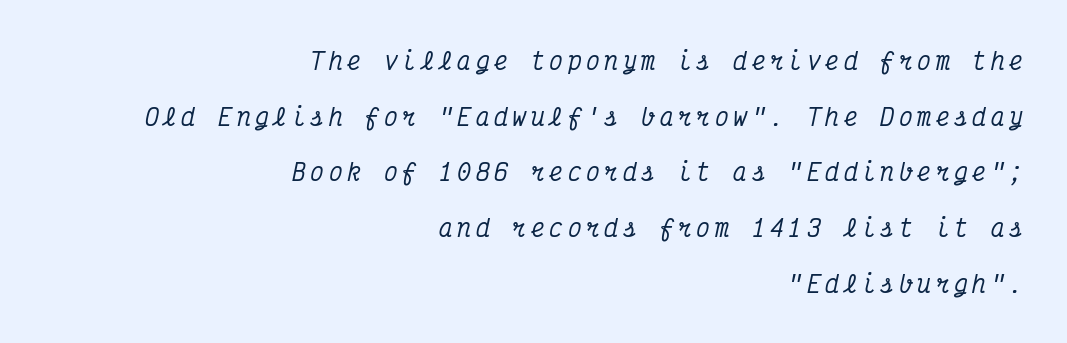
Q: Is the text italic (slanted)? A: Yes, it leans right by about 12 degrees.
Q: Is the text underlined? A: No.
Q: How is the paragraph aligned? A: Right-aligned.
Q: Is the spacing between letters normal or unusually wide? A: Unusually wide.
Q: Is the spacing between lines tight, normal or loose? A: Loose.
